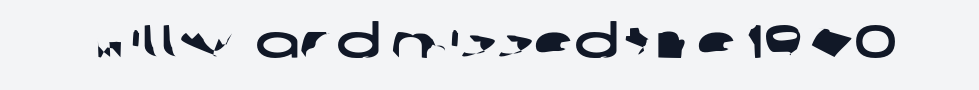
Q: Is the typeface a serif or a sans-serif typeface? A: Sans-serif.
Q: Is the text underlined? A: No.
Q: Is the spacing between letters normal or unusually wide? A: Normal.
Q: Width (condensed, normal, or wide)? A: Wide.
Q: Stroke contrast? A: Low.
Q: x-height? A: Large.
Q: Monospaced? A: No.
